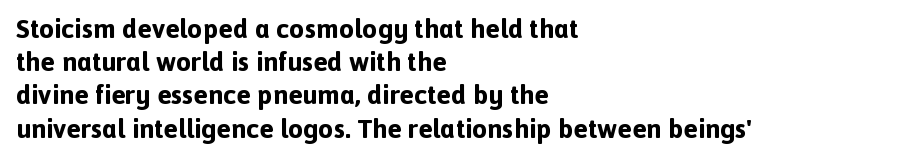
Q: Is the text bold? A: Yes.
Q: Is the text italic (slanted)? A: No, it is upright.
Q: Is the text underlined? A: No.
Q: How is the paragraph aligned? A: Left-aligned.
Q: Is the spacing between letters normal or unusually wide? A: Normal.
